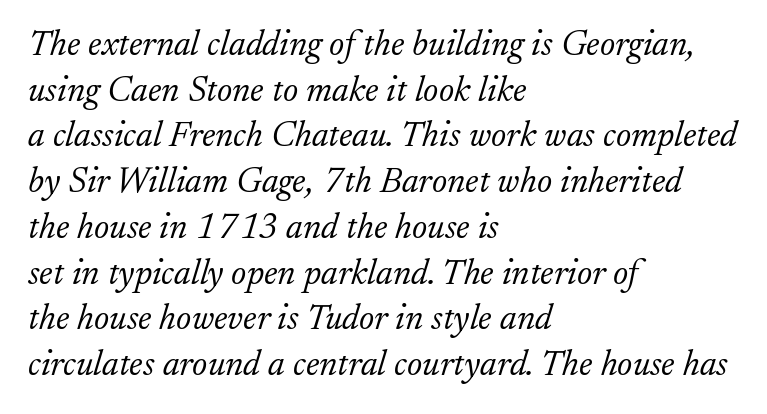
The line texture is even and compact thanks to regular tracking. The glyphs look as if they've been sheared to an angle. Weight class: somewhere from thin through regular. Normally led — the rows are evenly, conventionally spaced. Think of a printed novel: that variable character pitch is what you see here. Unmarked baselines from the first word to the last.
